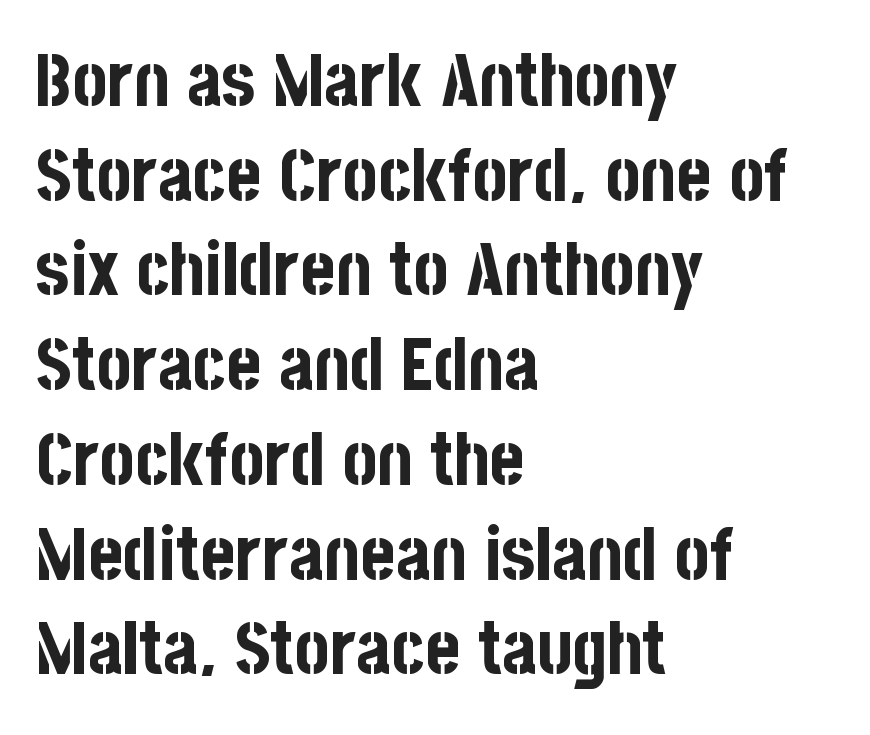
A normal amount of white space separates one row of letters from the next. This rendering features lettering with no underline. A typesetter would call this proportional, since set widths differ per character. The glyphs have the mass of a bold cut. There is no visible air inserted between adjacent glyphs. Italic: no, the glyphs are upright roman.
